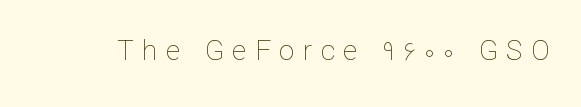
Q: Is the text bold? A: No.
Q: Is the text italic (slanted)? A: No, it is upright.
Q: Is the text underlined? A: No.
Q: Is the spacing between letters normal or unusually wide? A: Unusually wide.
Q: Width (condensed, normal, or wide)? A: Normal.
Q: Stroke contrast? A: Low.
Q: x-height? A: Medium.
Q: Monospaced? A: No.
